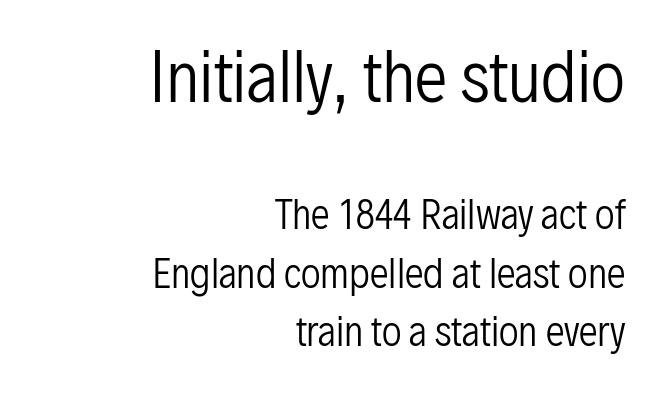
{"serif": "no", "italic": "no", "bold": "no", "weight": "regular", "width": "condensed", "stroke_contrast": "low", "x_height": "medium", "monospaced": "no", "underline": "no", "align": "right", "line_spacing": "normal", "line_spacing_ratio": 1.54, "letter_spacing": "normal", "letter_spacing_em": 0.0, "larger_block": "first", "size_ratio": 1.74, "glyph_px": 66}
